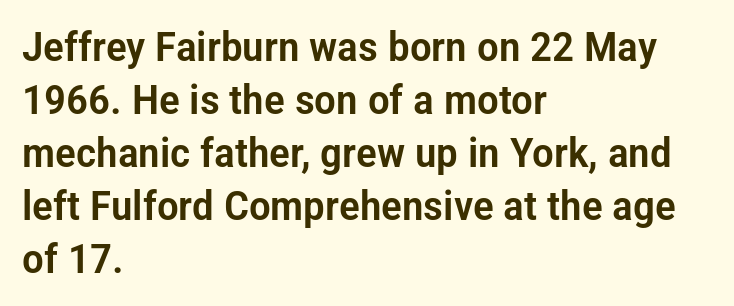
The image shows 41 px condensed sans-serif type, upright; set left-aligned, normal line spacing (1.29x), normal letter spacing, not underlined; low stroke contrast and a medium x-height.
